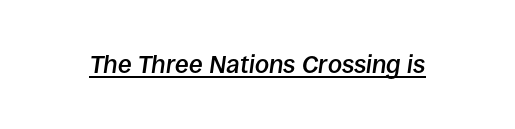
Slanted lettering throughout. Caption: standard tracking, unaltered. The glyphs have the mass of a demibold cut, below bold. Beneath each row of characters lies a ruled line.
